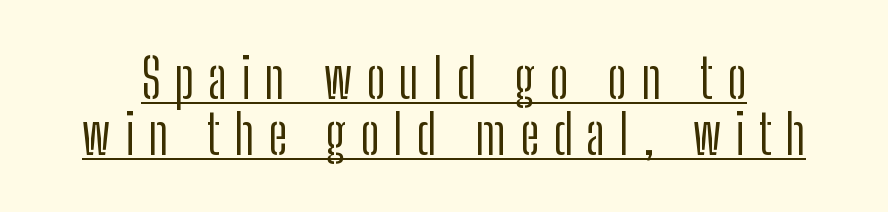
These glyphs show unthickened strokes, regular width or finer. Check the space under the baseline: a stroke is drawn there. Display-style spreading of the glyphs; the letterfit is very open. Summary of vertical rhythm: compact, with narrow interline spacing. The rendering uses natural spacing where letterforms have individual widths. This is roman type, the default non-slanted kind.
